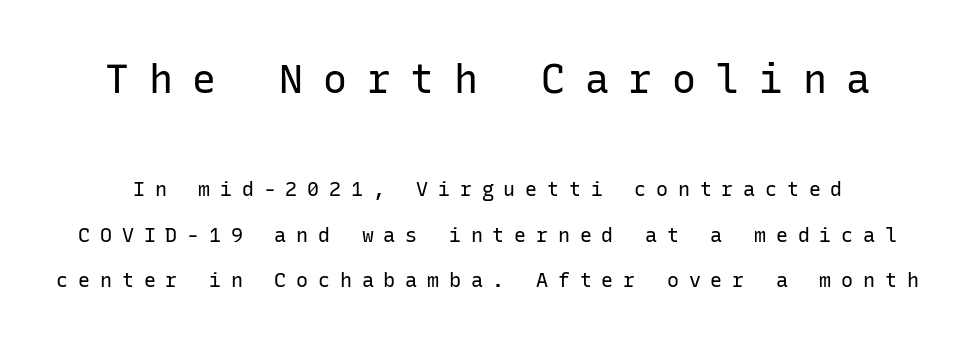
Q: Is the text bold? A: No.
Q: Is the text italic (slanted)? A: No, it is upright.
Q: Is the typeface a serif or a sans-serif typeface? A: Sans-serif.
Q: Is the text underlined? A: No.
Q: Is the spacing between letters normal or unusually wide? A: Unusually wide.
Q: Is the spacing between lines tight, normal or loose? A: Loose.
Q: Which block of text is set in a larger size, the first (top) or the second (bottom)? A: The first (top) one.
Q: Width (condensed, normal, or wide)? A: Normal.
Q: Stroke contrast? A: Low.
Q: x-height? A: Medium.
Q: Monospaced? A: Yes.
